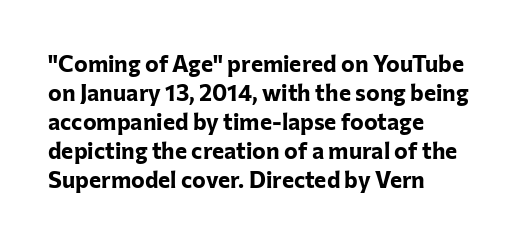
The typography opts for an upright posture over an oblique one. What weight is shown? A full bold with thick strokes. How would I describe the line gaps? Plain and ordinary. Each line starts at the same left margin while the right side varies.
